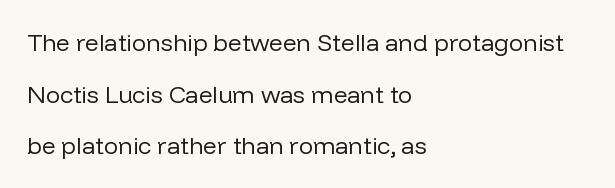
Notice how the stems are strictly vertical — no italics here. Regarding leading, the lines here are spaced well apart. Alignment: flush left. Nothing unusual about the tracking: characters are spaced as the font intends.
